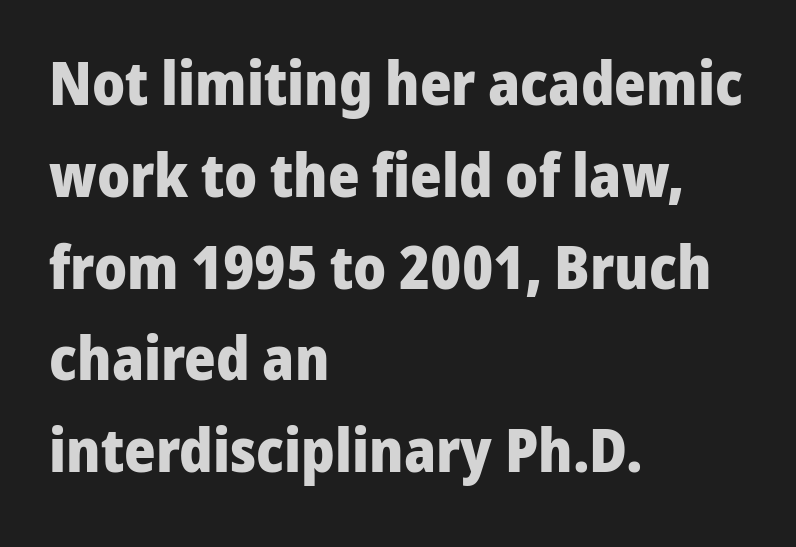
{"serif": "no", "italic": "no", "bold": "yes", "weight": "heavy", "width": "normal", "stroke_contrast": "low", "x_height": "medium", "monospaced": "no", "underline": "no", "align": "left", "line_spacing": "normal", "line_spacing_ratio": 1.53, "letter_spacing": "normal", "letter_spacing_em": 0.0, "glyph_px": 60}
